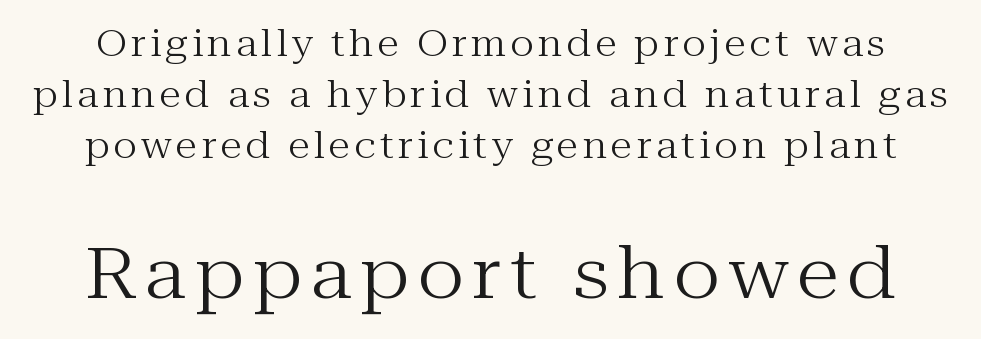
Looks like regular typesetting: each glyph gets only the width it needs. Serifs: yes, visible at the terminals of the letterforms. Quick note: not italic, upright. The glyphs are unaccompanied by any horizontal stroke below them. Here the second block reads like a headline and the first like body copy. The block of text has a typical density, with ordinary space between rows.
